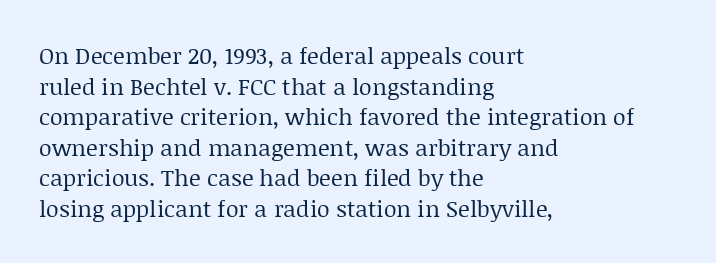
Vertical spacing — default. The text block is weighted toward the left margin, trailing off unevenly rightward. The baseline area is clear. These lines keep a tight, regular rhythm from letter to letter. No extra ink here — the face is not bold.
